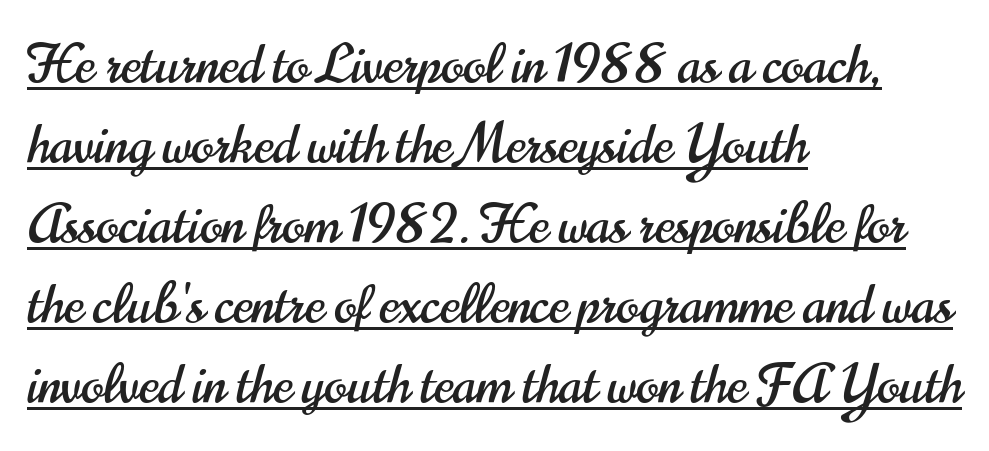
Is there much room between lines? A standard amount, neither cramped nor airy. The rendering uses natural spacing where letterforms have individual widths. The compositor pushed each line to the left boundary. Underlined type. Typographically, this falls in the sans-serif category.
